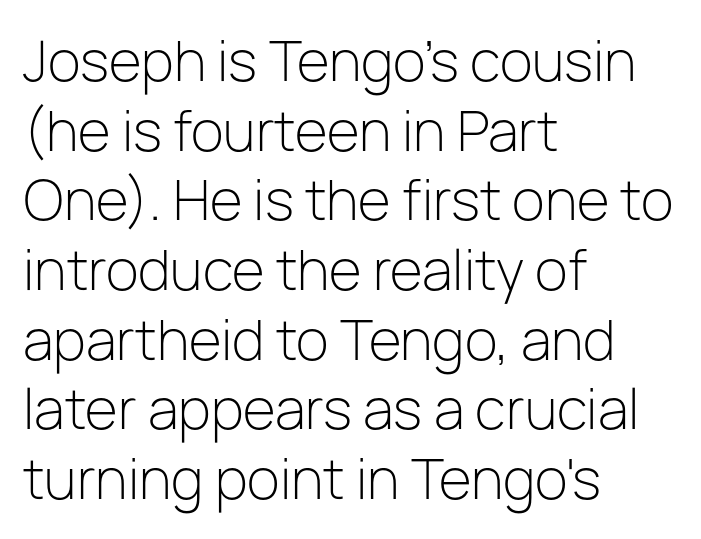
Q: Is the text bold? A: No.
Q: Is the text italic (slanted)? A: No, it is upright.
Q: Is the typeface a serif or a sans-serif typeface? A: Sans-serif.
Q: Is the text underlined? A: No.
Q: How is the paragraph aligned? A: Left-aligned.
Q: Is the spacing between letters normal or unusually wide? A: Normal.
Q: Is the spacing between lines tight, normal or loose? A: Normal.
Q: Width (condensed, normal, or wide)? A: Normal.
Q: Stroke contrast? A: Low.
Q: x-height? A: Medium.
Q: Monospaced? A: No.
